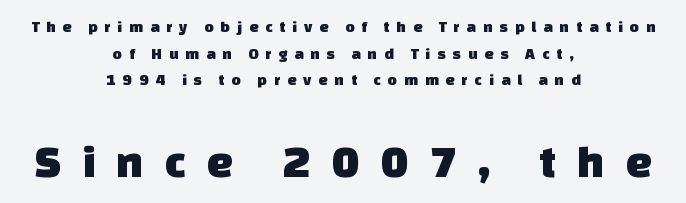
Q: Is the typeface a serif or a sans-serif typeface? A: Sans-serif.
Q: Is the text underlined? A: No.
Q: How is the paragraph aligned? A: Centered.
Q: Is the spacing between letters normal or unusually wide? A: Unusually wide.
Q: Is the spacing between lines tight, normal or loose? A: Normal.
Q: Which block of text is set in a larger size, the first (top) or the second (bottom)? A: The second (bottom) one.
Q: Width (condensed, normal, or wide)? A: Normal.
Q: Stroke contrast? A: Low.
Q: x-height? A: Large.
Q: Monospaced? A: No.
